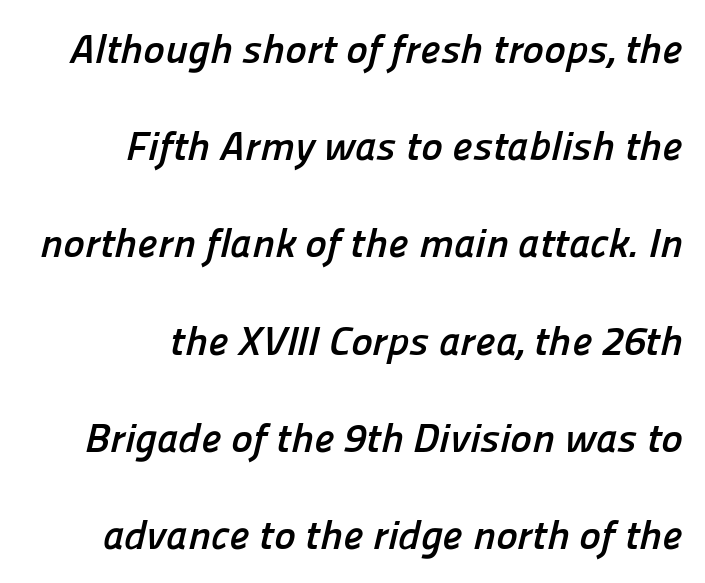
Q: Is the text bold? A: Yes.
Q: Is the typeface a serif or a sans-serif typeface? A: Sans-serif.
Q: Is the text underlined? A: No.
Q: How is the paragraph aligned? A: Right-aligned.
Q: Is the spacing between letters normal or unusually wide? A: Normal.
Q: Is the spacing between lines tight, normal or loose? A: Loose.
Q: Width (condensed, normal, or wide)? A: Normal.
Q: Stroke contrast? A: Low.
Q: x-height? A: Medium.
Q: Monospaced? A: No.
